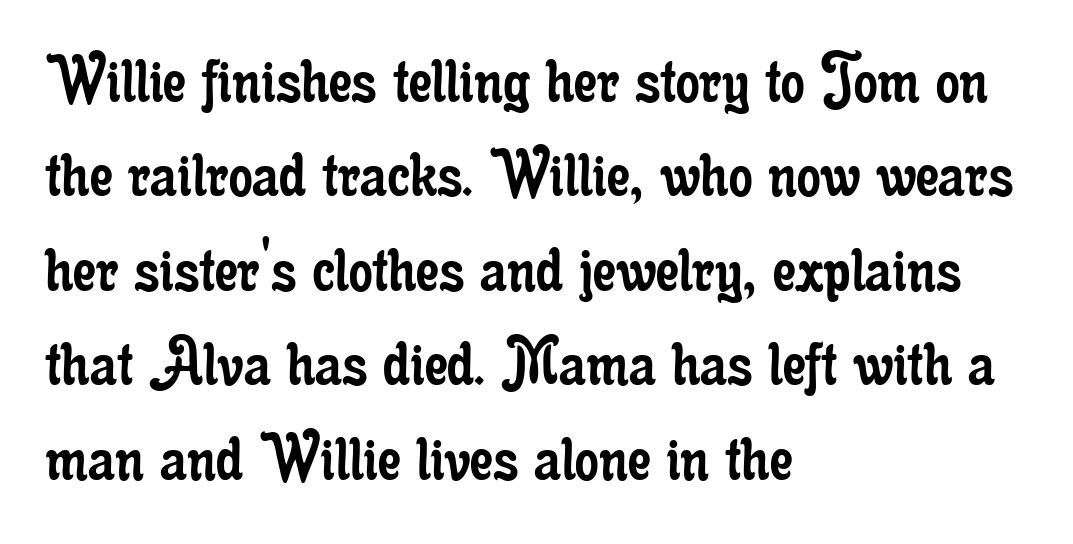
The image shows 75 px regular-weight, condensed serif type, upright; set left-aligned, normal line spacing (1.26x), normal letter spacing, not underlined; low stroke contrast and a small x-height.
